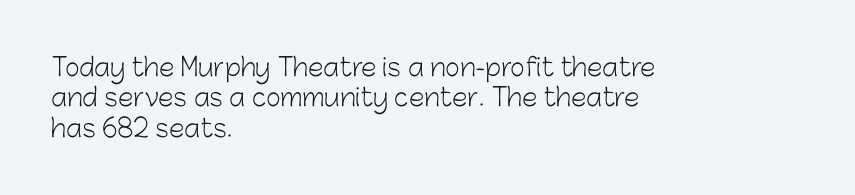
The image shows 25 px text type, upright; set left-aligned, line spacing 1.22x, normal letter spacing, not underlined.
